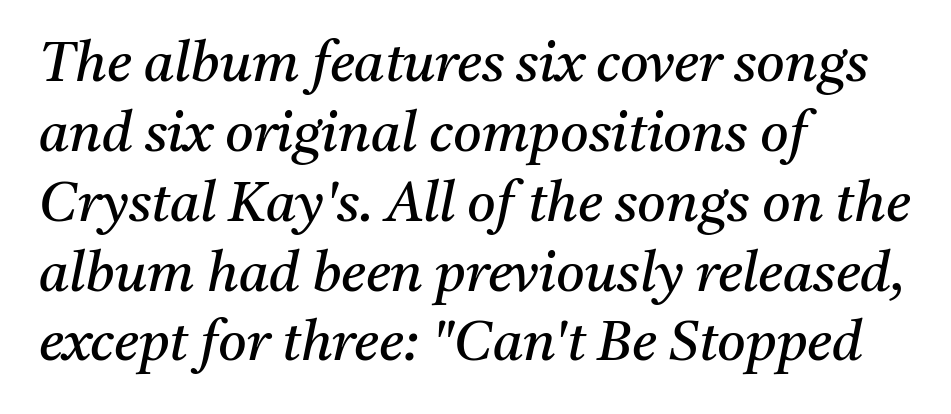
{"serif": "yes", "italic": "yes", "lean": "right", "slant_degrees": 11, "bold": "no", "weight": "regular", "width": "normal", "stroke_contrast": "medium", "x_height": "medium", "monospaced": "no", "underline": "no", "align": "left", "line_spacing": "normal", "line_spacing_ratio": 1.27, "letter_spacing": "normal", "letter_spacing_em": 0.0, "glyph_px": 55}
